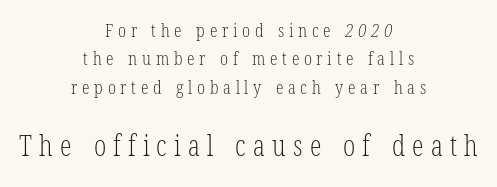
Centered paragraph, ragged on both sides. How would I describe the line gaps? Plain and ordinary. Look at the tracking — it's clearly loosened, letters drifting apart. Look at the glyph heights: the lower group is clearly the bigger setting. Note the varied advance widths — an 'i' is clearly narrower than an 'm'.
